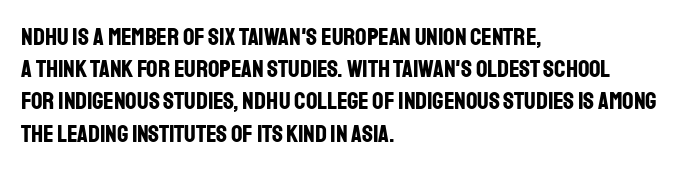
Q: Is the text bold? A: Yes.
Q: Is the text italic (slanted)? A: No, it is upright.
Q: Is the text underlined? A: No.
Q: How is the paragraph aligned? A: Left-aligned.
Q: Is the spacing between letters normal or unusually wide? A: Normal.
Q: Is the spacing between lines tight, normal or loose? A: Normal.
